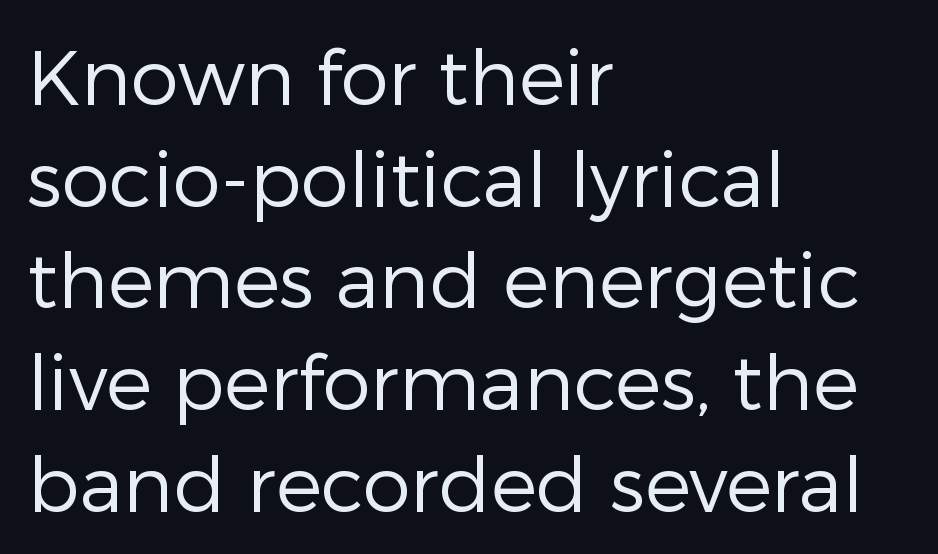
Q: Is the text bold? A: No.
Q: Is the text italic (slanted)? A: No, it is upright.
Q: Is the typeface a serif or a sans-serif typeface? A: Sans-serif.
Q: Is the text underlined? A: No.
Q: How is the paragraph aligned? A: Left-aligned.
Q: Is the spacing between letters normal or unusually wide? A: Normal.
Q: Is the spacing between lines tight, normal or loose? A: Normal.
Q: Width (condensed, normal, or wide)? A: Normal.
Q: Stroke contrast? A: Low.
Q: x-height? A: Medium.
Q: Monospaced? A: No.
